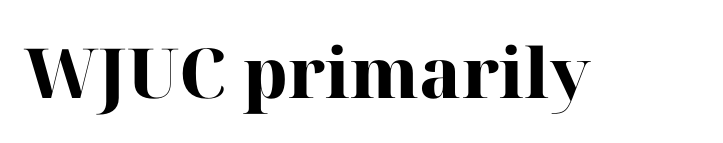
The image shows 69 px heavy serif type, upright; set normal letter spacing, not underlined; high stroke contrast and a medium x-height.
